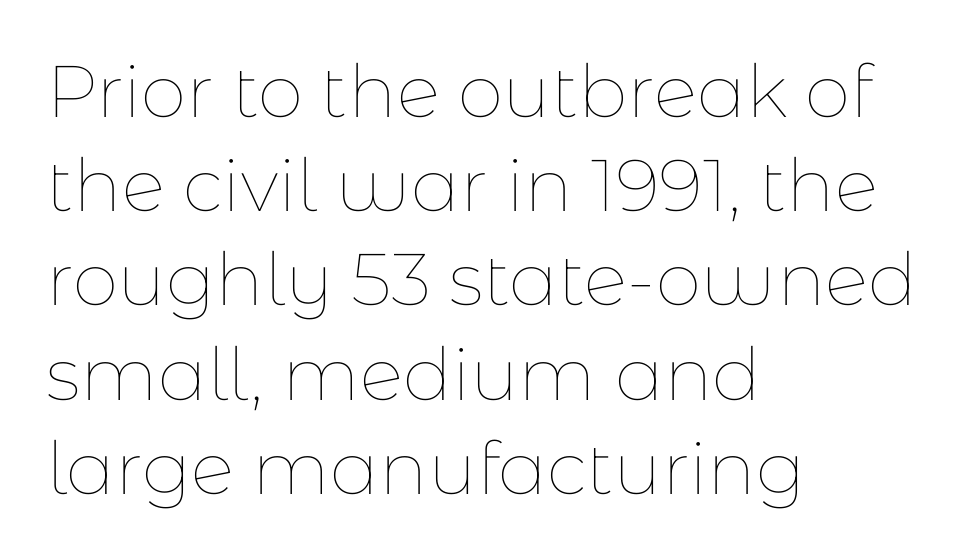
This is not heavy type; no bold has been used. A typesetter would call this proportional, since set widths differ per character. Rendered with straight, roman letterforms. Default kerning and tracking; the words read as compact shapes. The ragged edge is on the right, which tells us the setting is flush left. Whoever set this chose a conventional vertical rhythm.
